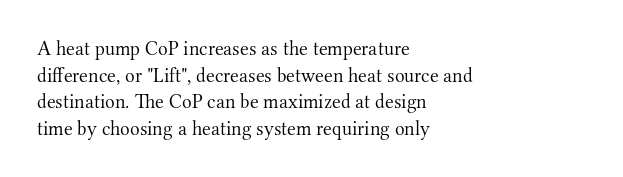
{"italic": "no", "bold": "no", "underline": "no", "align": "left", "line_spacing": "normal", "line_spacing_ratio": 1.33, "letter_spacing": "normal", "letter_spacing_em": 0.0, "glyph_px": 20}
